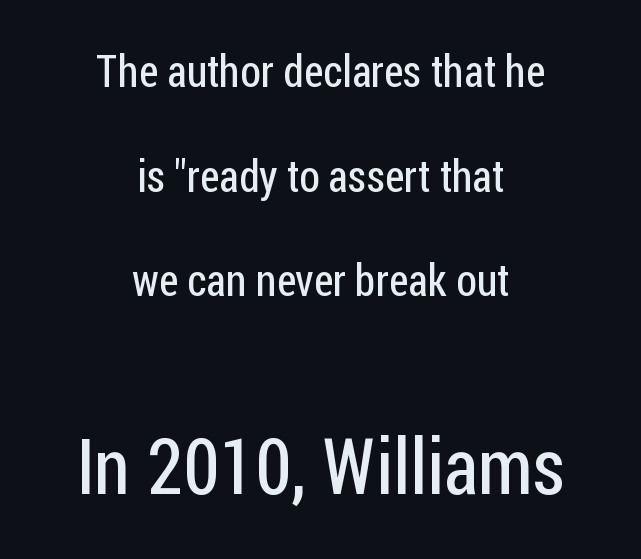
{"serif": "no", "italic": "no", "bold": "no", "weight": "regular", "width": "condensed", "stroke_contrast": "low", "x_height": "medium", "monospaced": "no", "underline": "no", "align": "center", "line_spacing": "loose", "line_spacing_ratio": 2.38, "letter_spacing": "normal", "letter_spacing_em": 0.0, "larger_block": "second", "size_ratio": 1.75, "glyph_px": 77}
